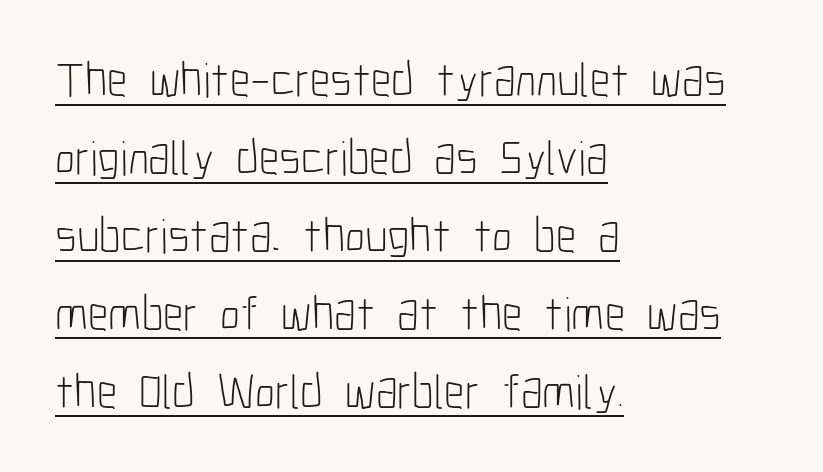
Q: Is the text bold? A: No.
Q: Is the text italic (slanted)? A: No, it is upright.
Q: Is the typeface a serif or a sans-serif typeface? A: Sans-serif.
Q: Is the text underlined? A: Yes.
Q: How is the paragraph aligned? A: Left-aligned.
Q: Is the spacing between letters normal or unusually wide? A: Normal.
Q: Is the spacing between lines tight, normal or loose? A: Normal.
Q: Width (condensed, normal, or wide)? A: Condensed.
Q: Stroke contrast? A: Low.
Q: x-height? A: Medium.
Q: Monospaced? A: No.
